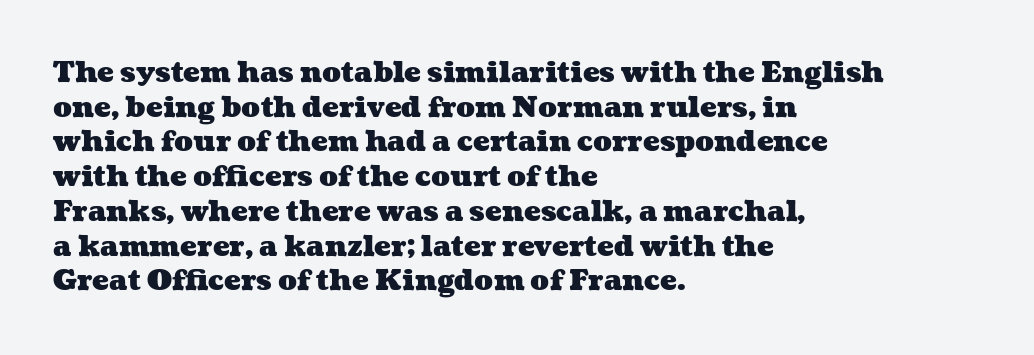
{"bold": "yes", "weight": "heavy", "width": "wide", "stroke_contrast": "medium", "x_height": "medium", "monospaced": "no", "underline": "no", "align": "left", "line_spacing_ratio": 1.24, "letter_spacing": "normal", "letter_spacing_em": 0.0, "glyph_px": 28}
